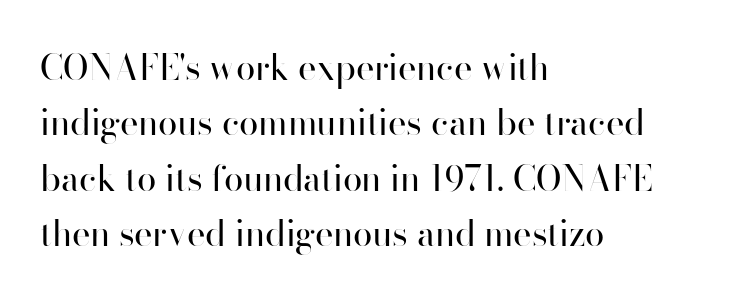
Look at the bottom of the vertical strokes: they stop flat, with no serifs. Words appear dense and cohesive because spacing is normal. The glyphs are unaccompanied by any horizontal stroke below them. Nope, not italic — everything's standing straight. Note the varied advance widths — an 'i' is clearly narrower than an 'm'.
